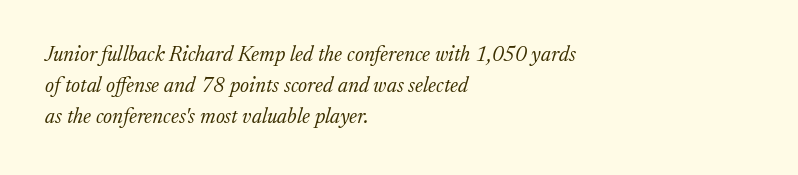
{"italic": "yes", "lean": "right", "slant_degrees": 17, "bold": "no", "underline": "no", "align": "left", "line_spacing": "normal", "line_spacing_ratio": 1.48, "letter_spacing": "normal", "letter_spacing_em": 0.0, "glyph_px": 21}
